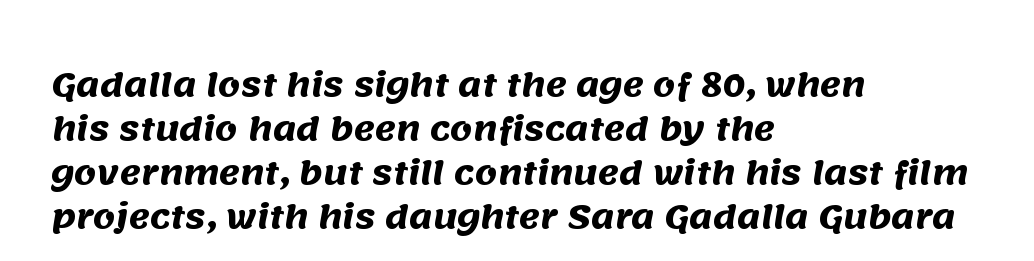
Q: Is the text bold? A: Yes.
Q: Is the typeface a serif or a sans-serif typeface? A: Sans-serif.
Q: Is the text underlined? A: No.
Q: How is the paragraph aligned? A: Left-aligned.
Q: Is the spacing between letters normal or unusually wide? A: Normal.
Q: Is the spacing between lines tight, normal or loose? A: Normal.
Q: Width (condensed, normal, or wide)? A: Normal.
Q: Stroke contrast? A: Medium.
Q: x-height? A: Large.
Q: Monospaced? A: No.
